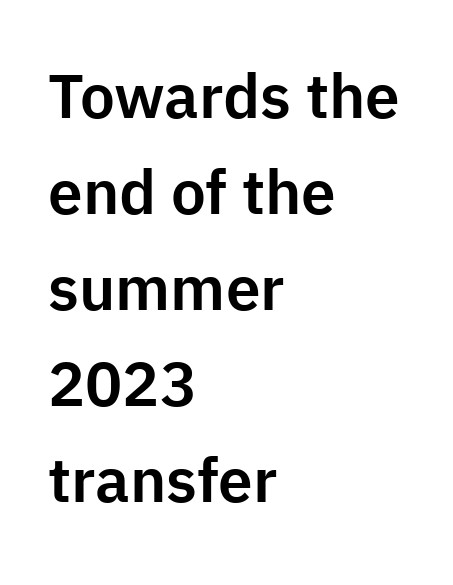
{"serif": "no", "italic": "no", "width": "normal", "stroke_contrast": "low", "x_height": "medium", "monospaced": "no", "underline": "no", "align": "left", "line_spacing": "normal", "line_spacing_ratio": 1.55, "letter_spacing": "normal", "letter_spacing_em": 0.0, "glyph_px": 62}
